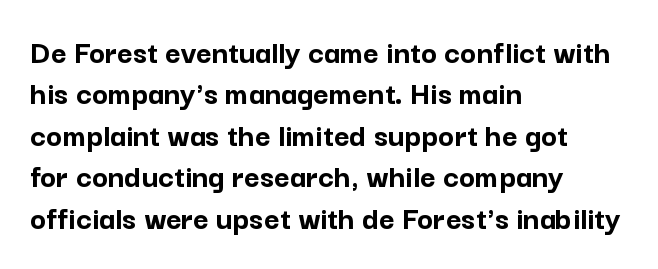
The image shows 34 px semibold sans-serif type, upright; set left-aligned, line spacing 1.22x, normal letter spacing, not underlined; low stroke contrast and a medium x-height.
